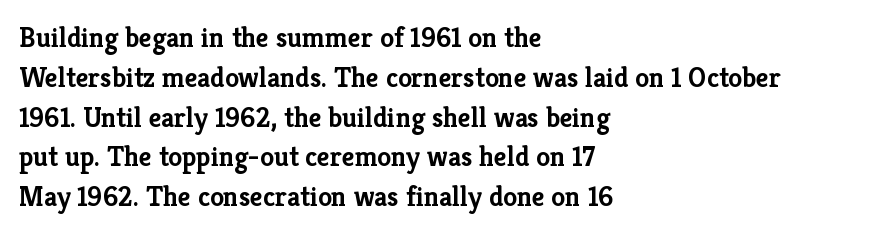
The image shows 28 px semibold serif type, upright; set left-aligned, normal line spacing (1.42x), normal letter spacing, not underlined; low stroke contrast and a medium x-height.
